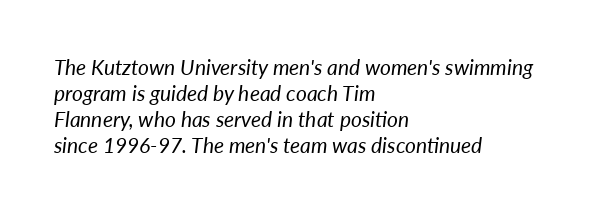
{"italic": "yes", "lean": "right", "slant_degrees": 7, "bold": "no", "underline": "no", "align": "left", "line_spacing_ratio": 1.24, "letter_spacing": "normal", "letter_spacing_em": 0.0, "glyph_px": 21}
